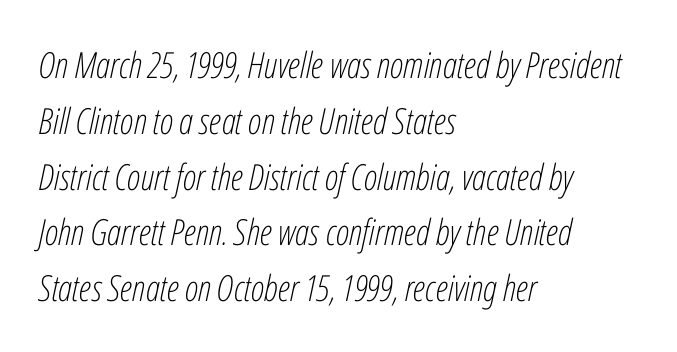
{"italic": "yes", "lean": "right", "slant_degrees": 12, "bold": "no", "weight": "light", "width": "condensed", "stroke_contrast": "low", "x_height": "medium", "monospaced": "no", "underline": "no", "align": "left", "line_spacing": "normal", "line_spacing_ratio": 1.55, "letter_spacing": "normal", "letter_spacing_em": 0.0, "glyph_px": 36}
